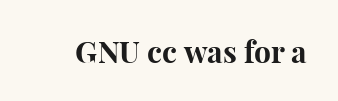
Spacing verdict: proportional, widths tailored to each character. Nobody drew a line under any word here. Chunky letters — that's bold for sure. Students, note that the glyphs here touch the page at normal intervals. The glyphs in this specimen are seriffed.
